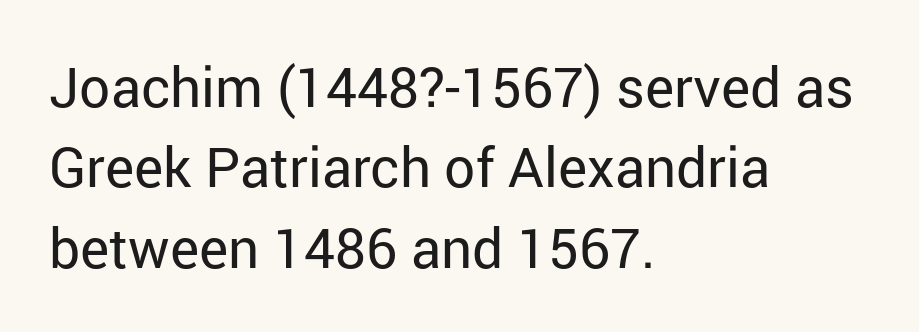
The image shows 55 px regular-weight sans-serif type, upright; set left-aligned, normal line spacing (1.46x), normal letter spacing, not underlined; low stroke contrast and a medium x-height.
